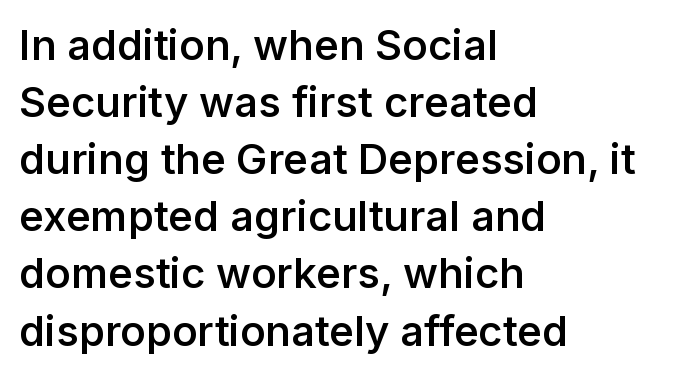
Q: Is the text bold? A: Semi-bold.
Q: Is the text italic (slanted)? A: No, it is upright.
Q: Is the typeface a serif or a sans-serif typeface? A: Sans-serif.
Q: Is the text underlined? A: No.
Q: How is the paragraph aligned? A: Left-aligned.
Q: Is the spacing between letters normal or unusually wide? A: Normal.
Q: Is the spacing between lines tight, normal or loose? A: Normal.
Q: Width (condensed, normal, or wide)? A: Normal.
Q: Stroke contrast? A: Low.
Q: x-height? A: Medium.
Q: Monospaced? A: No.
